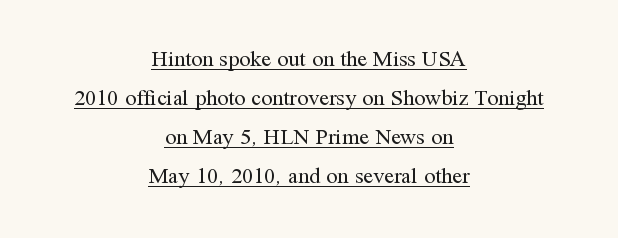
The image shows 22 px text type, upright; set centered, line spacing 1.77x, normal letter spacing, underlined.
